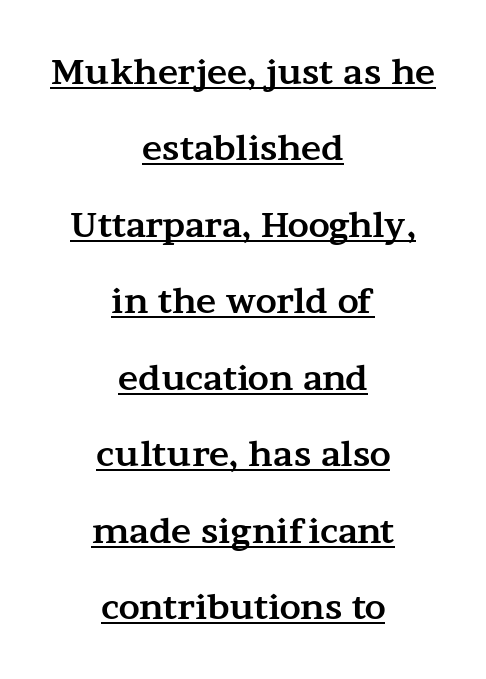
In CSS terms this would be text-align: center. Between one letter and the next there's only the usual sliver of space. Examine the stroke ends and you'll spot serifs. Do the characters align in a grid? No, the font is proportional.
